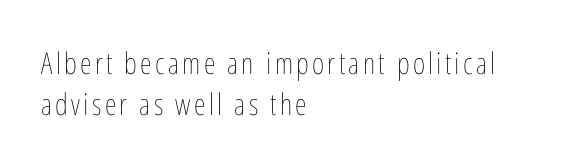
Q: Is the text bold? A: No.
Q: Is the text italic (slanted)? A: No, it is upright.
Q: Is the text underlined? A: No.
Q: How is the paragraph aligned? A: Left-aligned.
Q: Is the spacing between lines tight, normal or loose? A: Normal.
Q: Width (condensed, normal, or wide)? A: Condensed.
Q: Stroke contrast? A: Low.
Q: x-height? A: Medium.
Q: Monospaced? A: No.
